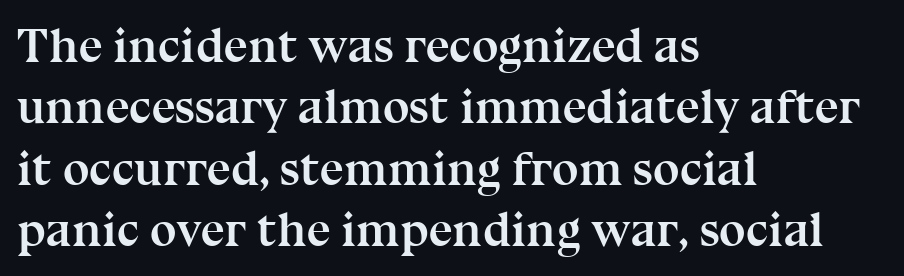
{"serif": "yes", "italic": "no", "bold": "yes", "weight": "semibold", "width": "normal", "stroke_contrast": "medium", "x_height": "medium", "monospaced": "no", "underline": "no", "align": "left", "line_spacing": "normal", "line_spacing_ratio": 1.28, "letter_spacing": "normal", "letter_spacing_em": 0.0, "glyph_px": 48}
